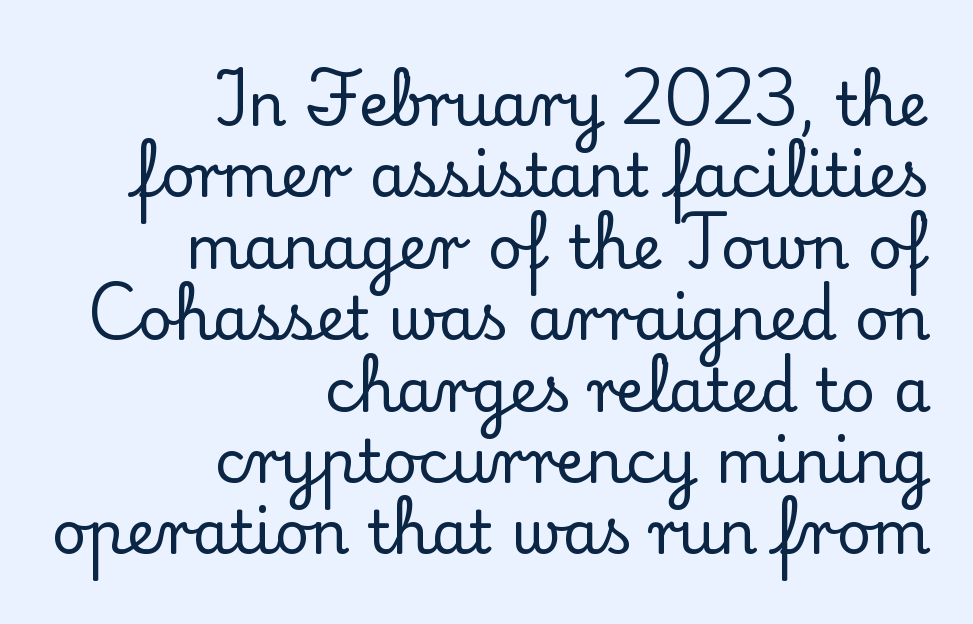
Q: Is the text italic (slanted)? A: No, it is upright.
Q: Is the typeface a serif or a sans-serif typeface? A: Serif.
Q: Is the text underlined? A: No.
Q: How is the paragraph aligned? A: Right-aligned.
Q: Is the spacing between letters normal or unusually wide? A: Normal.
Q: Width (condensed, normal, or wide)? A: Normal.
Q: Stroke contrast? A: Low.
Q: x-height? A: Small.
Q: Monospaced? A: No.
